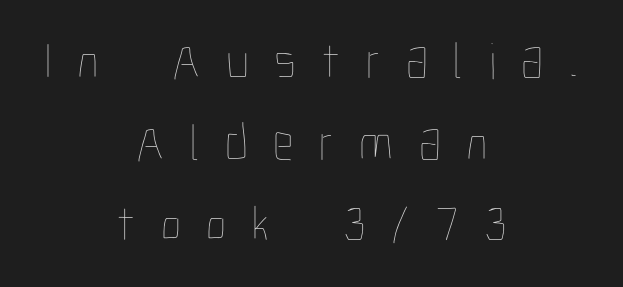
Q: Is the text bold? A: No.
Q: Is the text italic (slanted)? A: No, it is upright.
Q: Is the text underlined? A: No.
Q: How is the paragraph aligned? A: Centered.
Q: Is the spacing between letters normal or unusually wide? A: Unusually wide.
Q: Is the spacing between lines tight, normal or loose? A: Normal.
Q: Width (condensed, normal, or wide)? A: Condensed.
Q: Stroke contrast? A: Low.
Q: x-height? A: Medium.
Q: Monospaced? A: No.
